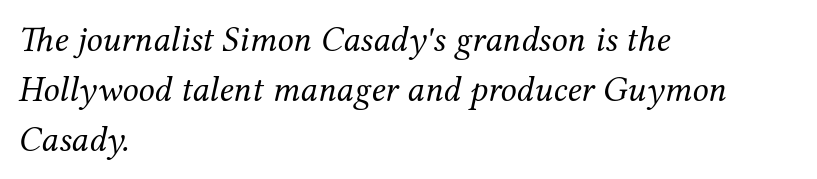
{"serif": "yes", "italic": "yes", "lean": "right", "slant_degrees": 12, "bold": "no", "weight": "regular", "width": "normal", "stroke_contrast": "medium", "x_height": "medium", "monospaced": "no", "underline": "no", "align": "left", "line_spacing": "normal", "line_spacing_ratio": 1.39, "letter_spacing": "normal", "letter_spacing_em": 0.0, "glyph_px": 36}
